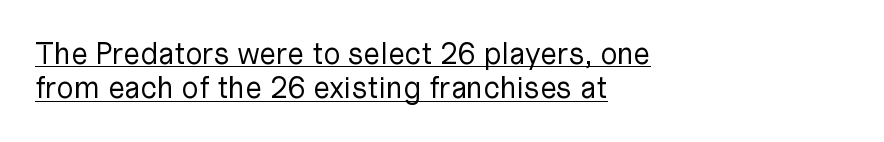
Does the leading feel generous? Not at all — it's pinched. Do the letters lean? They stand straight. Varying glyph widths throughout — classic text-font behaviour. Each word holds together tightly as a unit, with standard inter-letter gaps.
